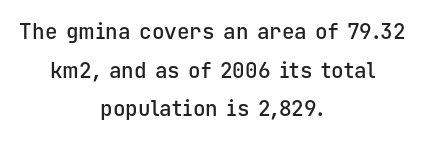
{"italic": "no", "bold": "semi", "underline": "no", "align": "center", "line_spacing_ratio": 1.84, "letter_spacing": "normal", "letter_spacing_em": 0.0, "glyph_px": 21}
